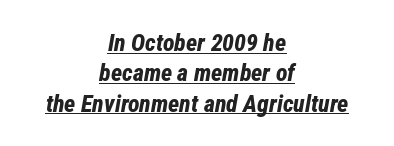
Q: Is the text bold? A: Yes.
Q: Is the text italic (slanted)? A: Yes, it leans right by about 12 degrees.
Q: Is the text underlined? A: Yes.
Q: How is the paragraph aligned? A: Centered.
Q: Is the spacing between letters normal or unusually wide? A: Normal.
Q: Is the spacing between lines tight, normal or loose? A: Normal.
